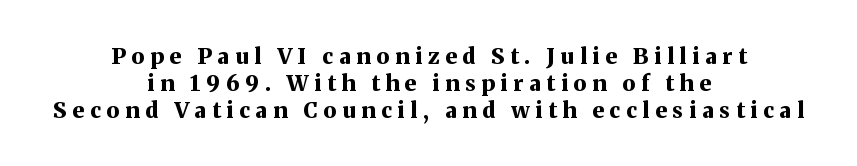
{"italic": "no", "bold": "yes", "underline": "no", "align": "center", "line_spacing_ratio": 1.22, "letter_spacing": "wide", "letter_spacing_em": 0.26, "glyph_px": 22}
